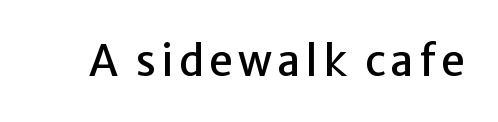
{"serif": "no", "italic": "no", "width": "normal", "stroke_contrast": "low", "x_height": "medium", "monospaced": "no", "underline": "no", "glyph_px": 42}
